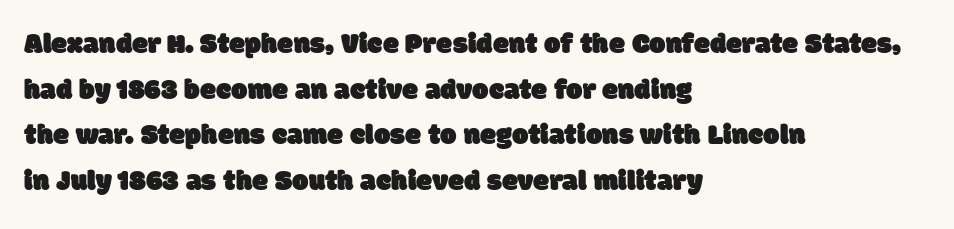
The face used here is proportionally spaced, like ordinary book or web type. Leading matches the norm, producing a regular column. Does the copy run flush right? No — it runs flush left. This rendering features lettering with no underline. Students, note that the glyphs here touch the page at normal intervals.
